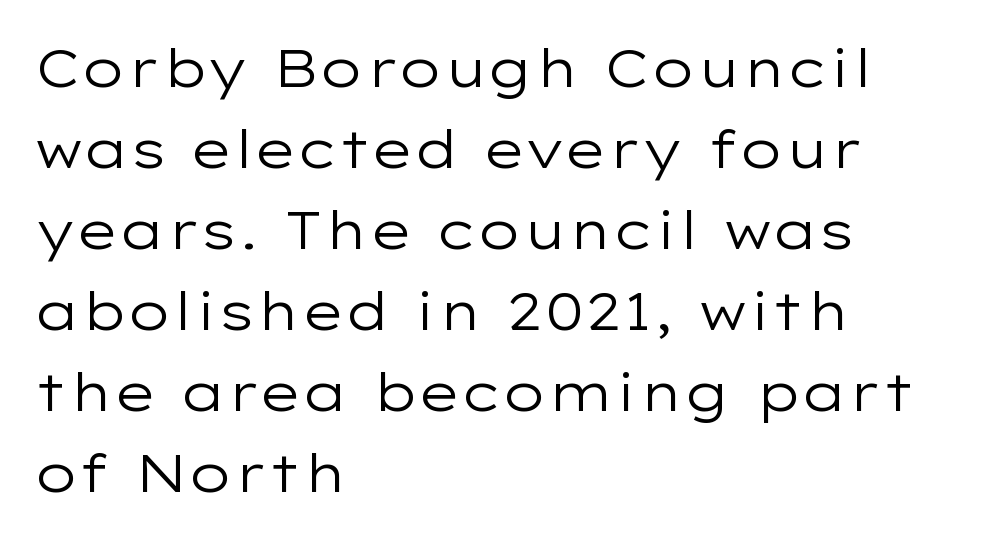
Teacher's note: observe the even left margin — that is flush-left alignment. Check where the strokes stop: nothing finishes them off — pure sans. A typesetter would call this proportional, since set widths differ per character. Unlike italic type, these characters show no tilt at all. Only glyphs here, with clear space below each row. Spacing between characters is what you'd get straight out of the box.
